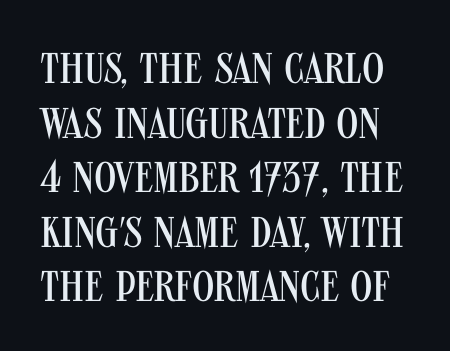
Q: Is the text bold? A: No.
Q: Is the text italic (slanted)? A: No, it is upright.
Q: Is the typeface a serif or a sans-serif typeface? A: Sans-serif.
Q: Is the text underlined? A: No.
Q: Is the spacing between letters normal or unusually wide? A: Normal.
Q: Is the spacing between lines tight, normal or loose? A: Normal.
Q: Width (condensed, normal, or wide)? A: Condensed.
Q: Stroke contrast? A: Medium.
Q: x-height? A: Large.
Q: Monospaced? A: No.
